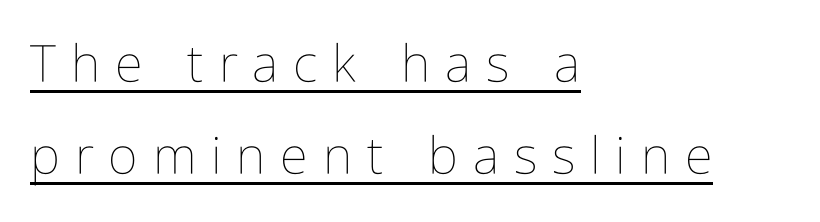
The image shows 51 px thin, condensed type, upright; set left-aligned, line spacing 1.8x, unusually wide letter spacing (+0.29 em), underlined; low stroke contrast and a medium x-height.
